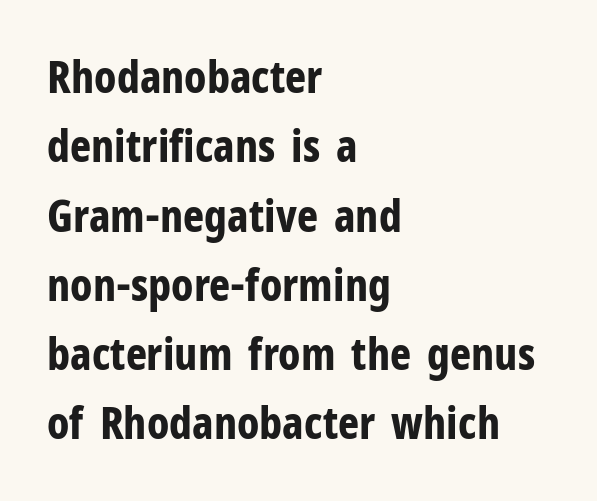
The baseline area is clear. It's the straight-up-and-down kind of type. Each letter keeps its own natural width here, so spacing adapts to shape. Visually the block forms a straight wall on the left and a jagged coastline on the right.
